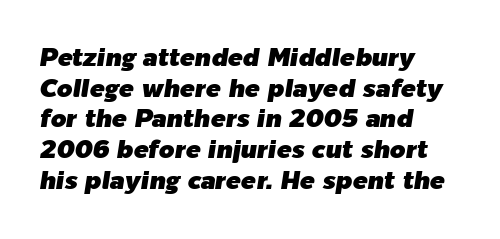
Q: Is the text italic (slanted)? A: Yes, it leans right by about 9 degrees.
Q: Is the text underlined? A: No.
Q: How is the paragraph aligned? A: Left-aligned.
Q: Is the spacing between letters normal or unusually wide? A: Normal.
